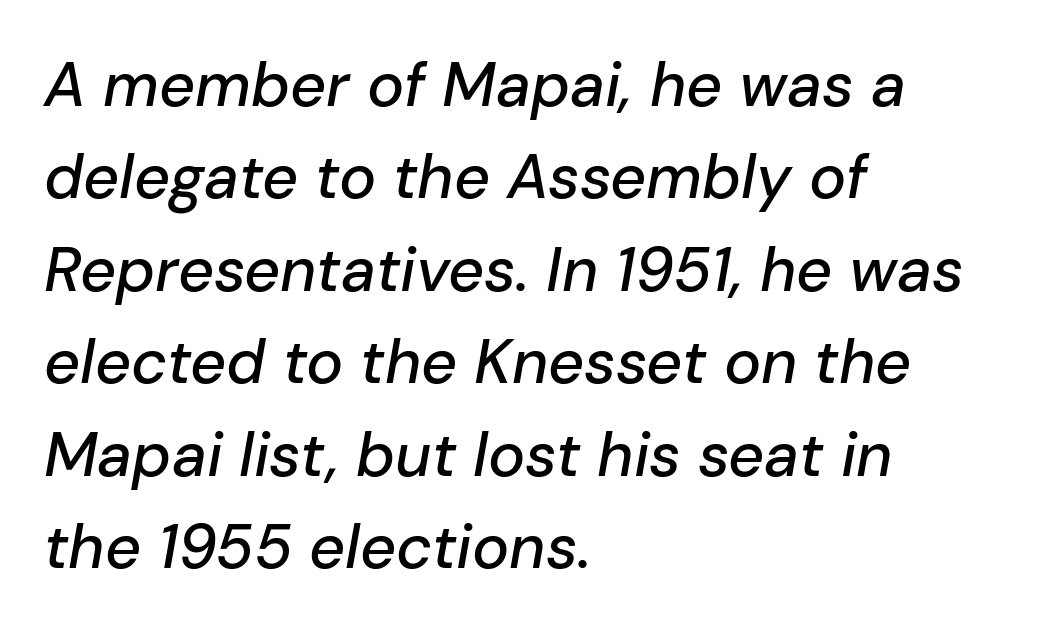
Q: Is the text italic (slanted)? A: Yes, it leans right by about 10 degrees.
Q: Is the text underlined? A: No.
Q: How is the paragraph aligned? A: Left-aligned.
Q: Is the spacing between letters normal or unusually wide? A: Normal.
Q: Is the spacing between lines tight, normal or loose? A: Normal.
Q: Width (condensed, normal, or wide)? A: Normal.
Q: Stroke contrast? A: Low.
Q: x-height? A: Medium.
Q: Monospaced? A: No.
